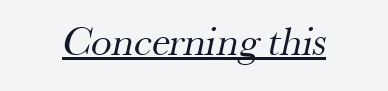
The image shows 42 px regular-weight serif type; set normal letter spacing, underlined; medium stroke contrast and a small x-height.
